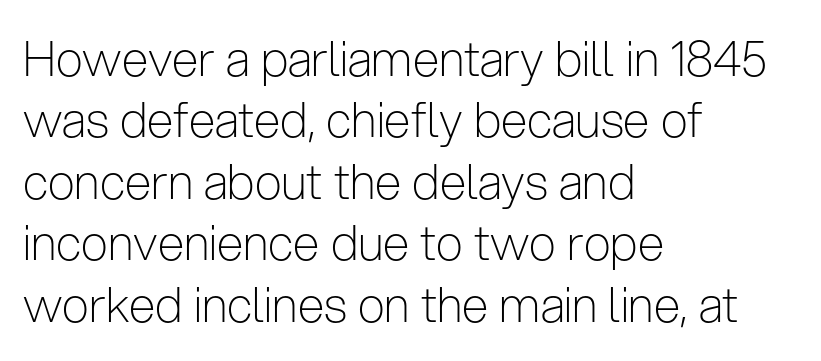
{"serif": "no", "italic": "no", "bold": "no", "weight": "light", "width": "condensed", "stroke_contrast": "low", "x_height": "medium", "monospaced": "no", "underline": "no", "align": "left", "line_spacing": "normal", "line_spacing_ratio": 1.28, "letter_spacing": "normal", "letter_spacing_em": 0.0, "glyph_px": 48}
